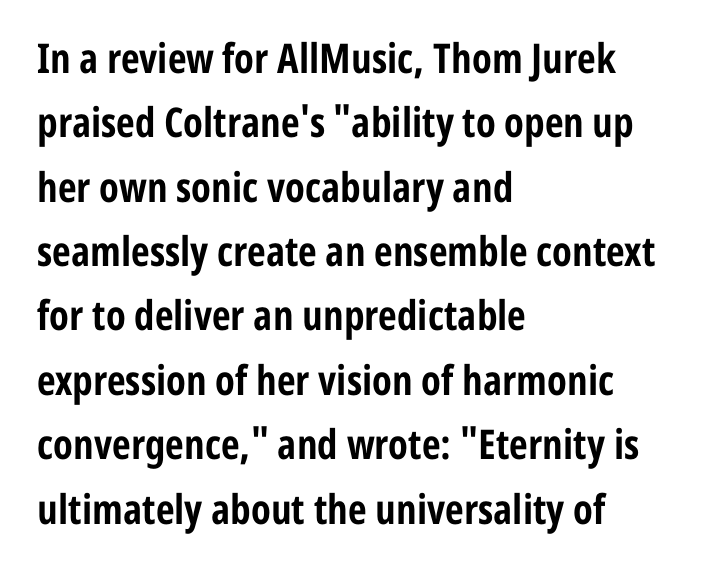
{"serif": "no", "italic": "no", "bold": "yes", "weight": "bold", "width": "condensed", "stroke_contrast": "low", "x_height": "medium", "monospaced": "no", "underline": "no", "align": "left", "line_spacing": "normal", "line_spacing_ratio": 1.57, "letter_spacing": "normal", "letter_spacing_em": 0.0, "glyph_px": 41}
